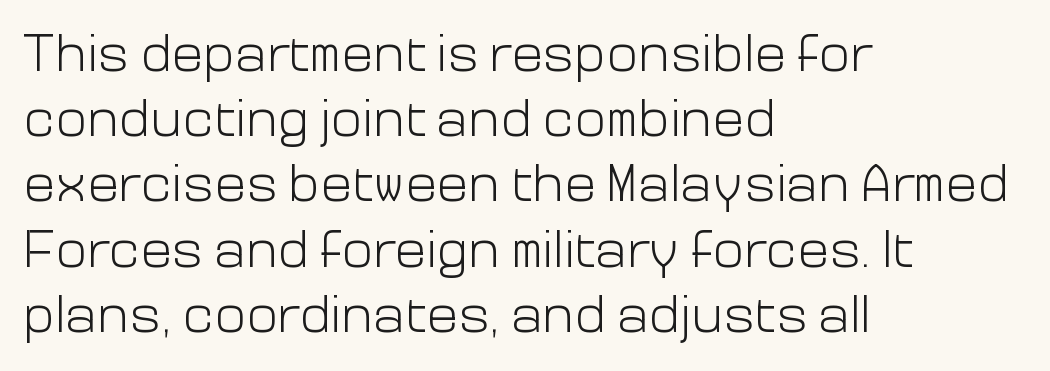
Does the lettering tilt? It doesn't — this is upright. The weight would be labelled regular, book, light, or lighter still. There is no visible air inserted between adjacent glyphs. The space beneath each line is pristine and unruled. Spacing verdict: proportional, widths tailored to each character. The rag falls on the right side of this text block.
